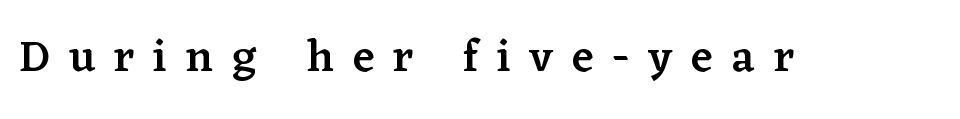
Is this a sans? No — the strokes have serifs. Decoration check: the copy has no underline. The horizontal fit of the characters is loose and conspicuously gappy. Strokes here are thickened, but only to semibold level. The letters advance in unequal steps, a hallmark of proportional type. The lettering stays uniformly vertical, giving the passage a roman look.
